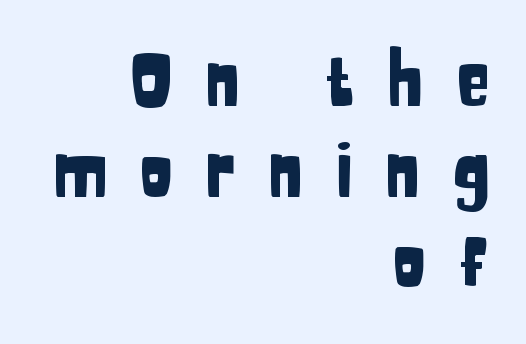
The image shows 72 px condensed sans-serif type, upright; set right-aligned, normal line spacing (1.26x), unusually wide letter spacing (+0.42 em), not underlined; low stroke contrast and a large x-height.
